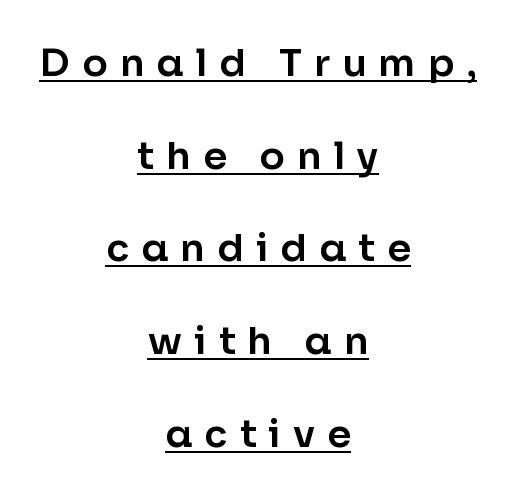
Q: Is the text italic (slanted)? A: No, it is upright.
Q: Is the typeface a serif or a sans-serif typeface? A: Sans-serif.
Q: Is the text underlined? A: Yes.
Q: How is the paragraph aligned? A: Centered.
Q: Is the spacing between letters normal or unusually wide? A: Unusually wide.
Q: Is the spacing between lines tight, normal or loose? A: Loose.
Q: Width (condensed, normal, or wide)? A: Normal.
Q: Stroke contrast? A: Low.
Q: x-height? A: Medium.
Q: Monospaced? A: No.
